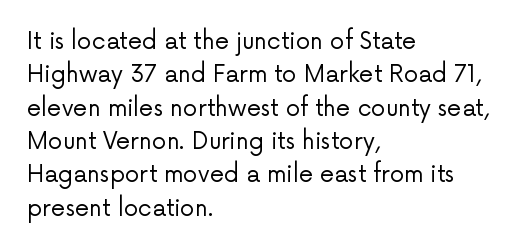
Q: Is the text bold? A: No.
Q: Is the text italic (slanted)? A: No, it is upright.
Q: Is the text underlined? A: No.
Q: How is the paragraph aligned? A: Left-aligned.
Q: Is the spacing between letters normal or unusually wide? A: Normal.
Q: Is the spacing between lines tight, normal or loose? A: Normal.
